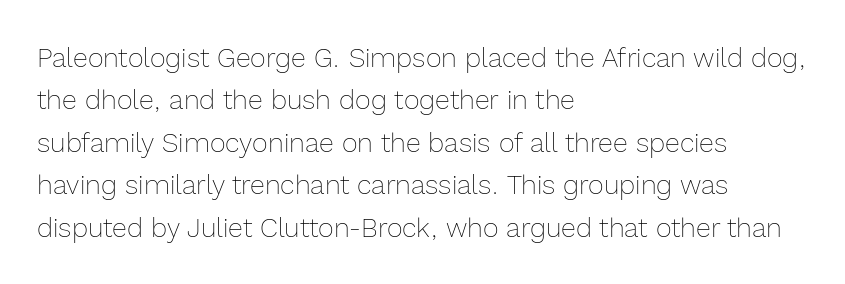
The image shows 27 px text type, upright; set left-aligned, normal line spacing (1.57x), normal letter spacing, not underlined.
